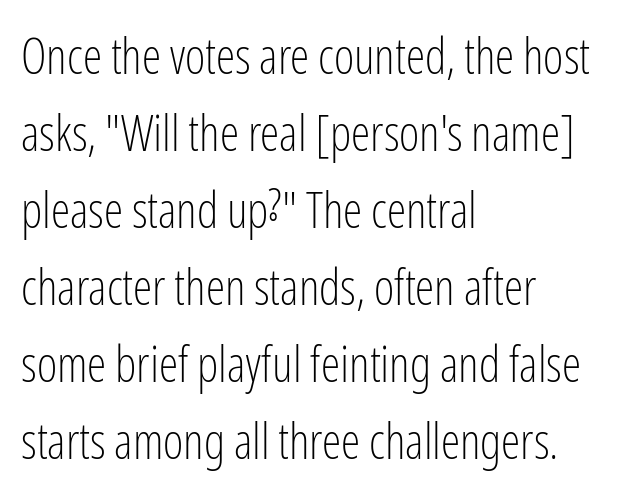
Think standard paragraph weight, or any step lighter than that. Line starts are locked; line ends wander. Quick note: underline off. Leading: standard. Classification — sans serif. The passage shown is typed in a proportional face where columns would drift.
